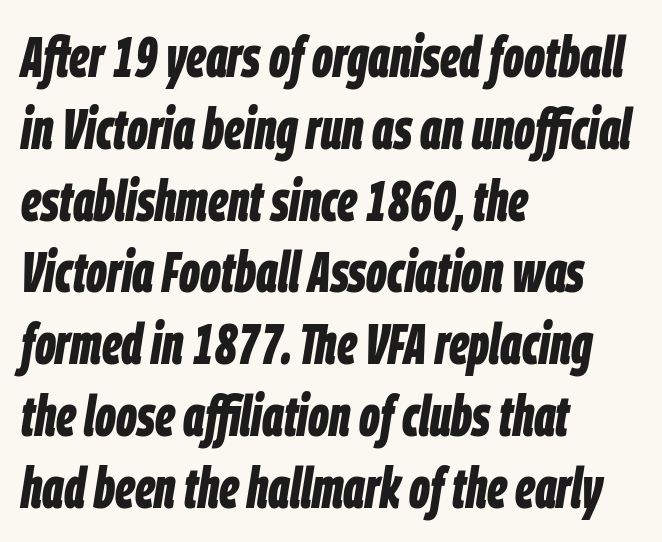
You could not count columns in this text — the font is proportionally spaced. Is the type slanted? Yes — the strokes lean at a clear angle. Heavy, bold letterforms. The lines in this sample share a left origin and differ only in where they stop. Is the letter spacing exaggerated? No — it looks like the ordinary default. Line spacing here is normal.
